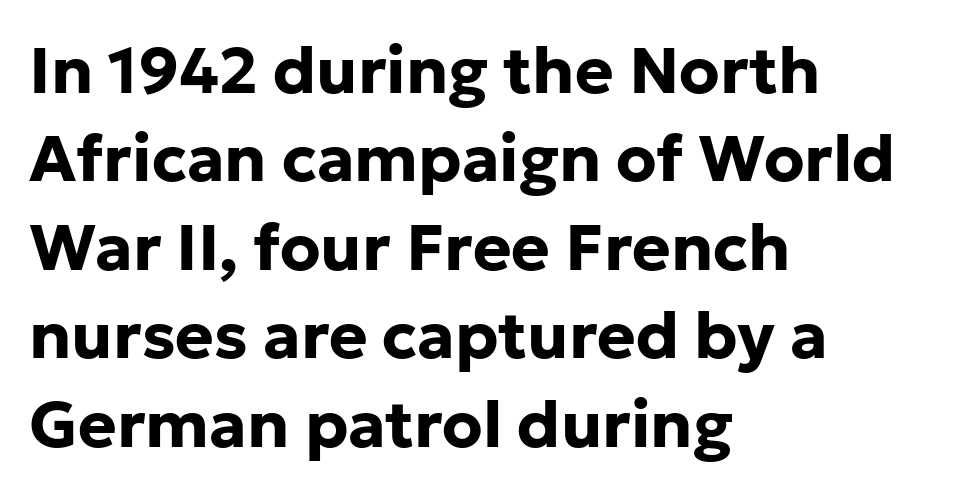
Set as a true bold cut, around the 700 mark. Grotesque or geometric, the face here clearly has no serifs. Does extra space separate the letters? No, they use regular spacing. Notice how descenders clear the ascenders below comfortably — that's standard leading. Reading down the block, your eye returns to a fixed left position each line. Is there any slant? The stems are plumb.
